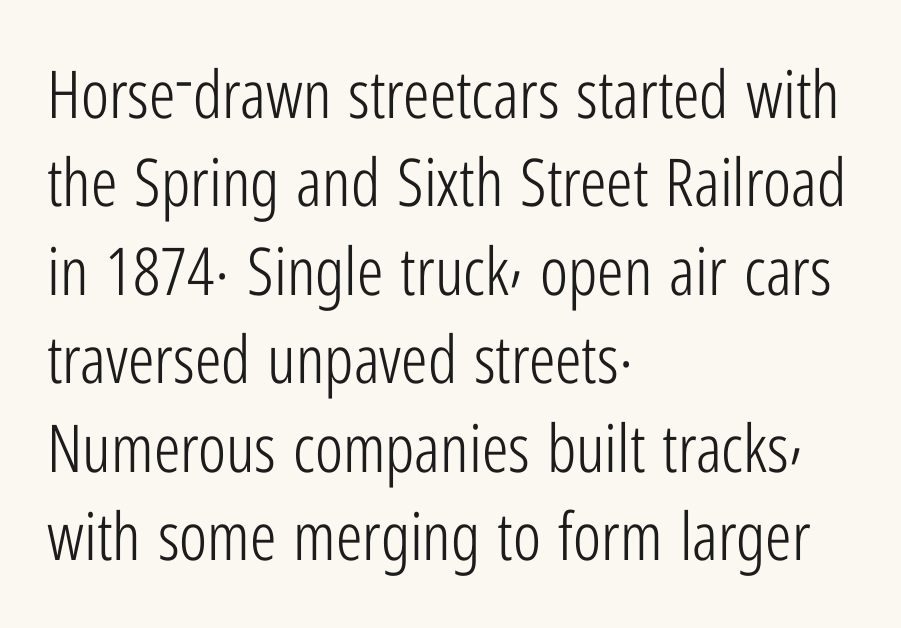
Visually the block forms a straight wall on the left and a jagged coastline on the right. This sample uses a sans-serif face. Unlike italic type, these characters show no tilt at all. Descenders are the only things crossing below the line. The leading is moderate, giving the passage an even texture.
